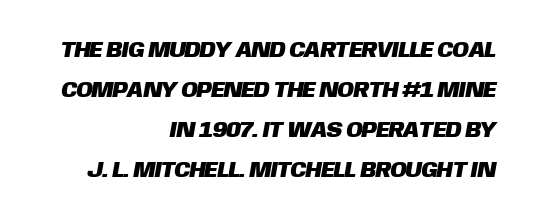
The image shows 22 px text type; set right-aligned, line spacing 1.82x, normal letter spacing, not underlined.
